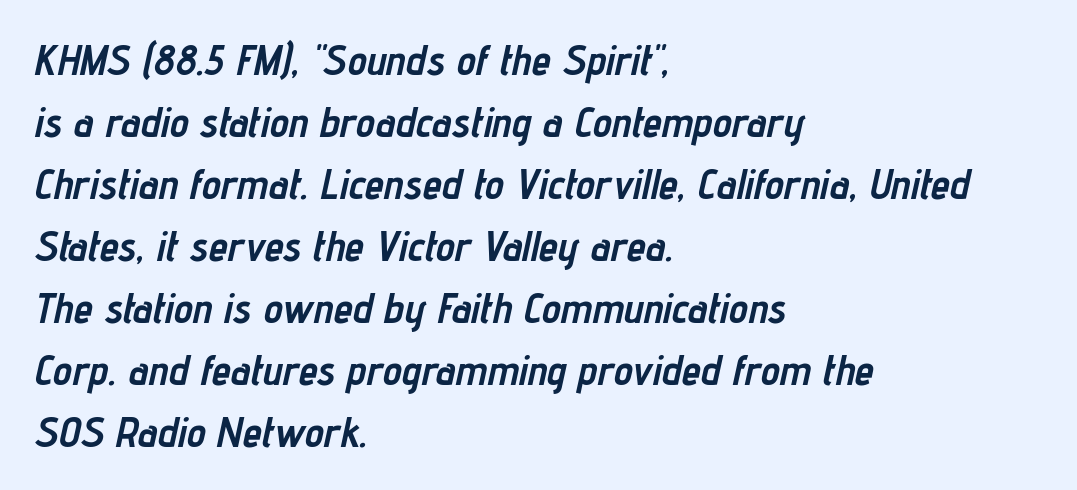
Q: Is the text bold? A: Yes.
Q: Is the text italic (slanted)? A: Yes, it leans right by about 12 degrees.
Q: Is the text underlined? A: No.
Q: How is the paragraph aligned? A: Left-aligned.
Q: Is the spacing between letters normal or unusually wide? A: Normal.
Q: Is the spacing between lines tight, normal or loose? A: Normal.
Q: Width (condensed, normal, or wide)? A: Condensed.
Q: Stroke contrast? A: Low.
Q: x-height? A: Medium.
Q: Monospaced? A: No.
